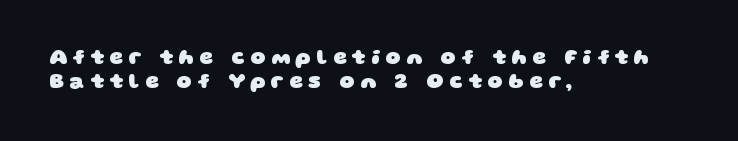
Each row of text sits above clean, open space. Vertically, the passage feels compressed, each row crowding the next. Here the glyphs are tracked loosely, breaking word shapes into spaced letters. Weight: bold.
